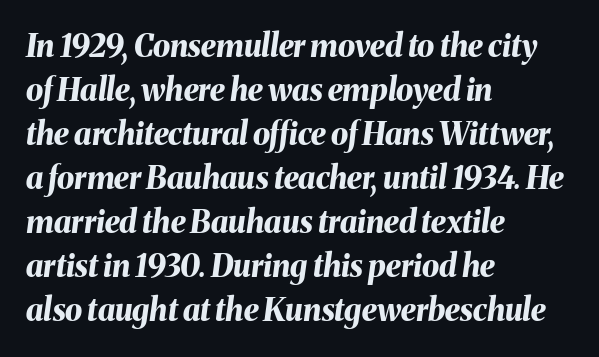
{"italic": "yes", "lean": "right", "slant_degrees": 8, "bold": "yes", "weight": "bold", "width": "normal", "stroke_contrast": "medium", "x_height": "medium", "monospaced": "no", "underline": "no", "align": "left", "line_spacing": "normal", "line_spacing_ratio": 1.42, "letter_spacing": "normal", "letter_spacing_em": 0.0, "glyph_px": 31}
